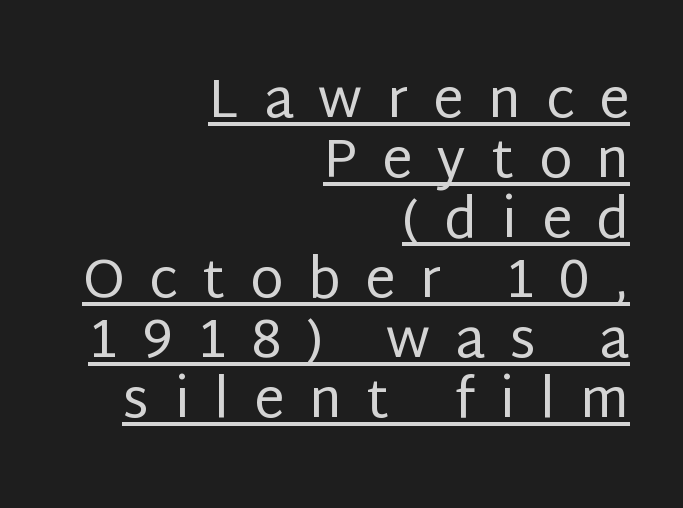
The image shows 54 px regular-weight sans-serif type, upright; set right-aligned, tight line spacing (1.11x), unusually wide letter spacing (+0.46 em), underlined; low stroke contrast and a large x-height.
